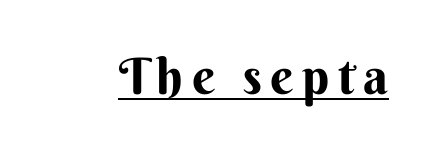
Weight: bold. Do the characters align in a grid? No, the font is proportional. Classification — sans serif. The type sits square on the baseline with zero lean. Compared with undecorated copy, this sample adds a rule below the words.
